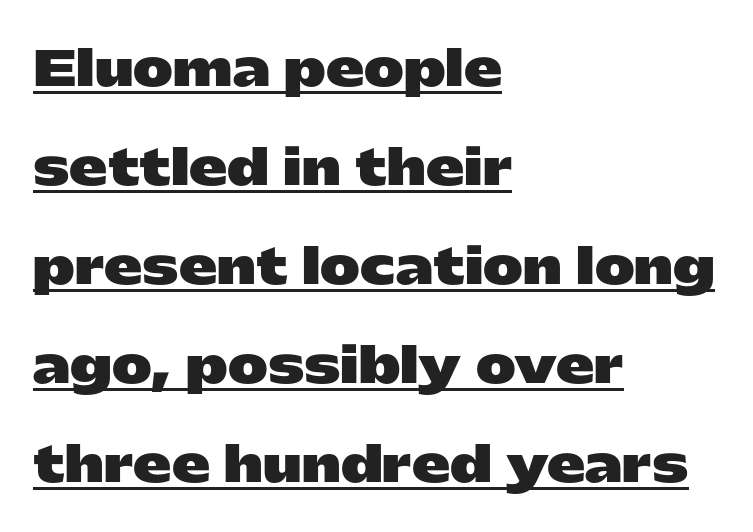
The passage is arranged the way most books set body copy — flush left. Caption: standard tracking, unaltered. Descenders here cross a horizontal rule under the line. Typographically, this falls in the sans-serif category. Does the weight exceed regular? Yes, all the way to bold.
